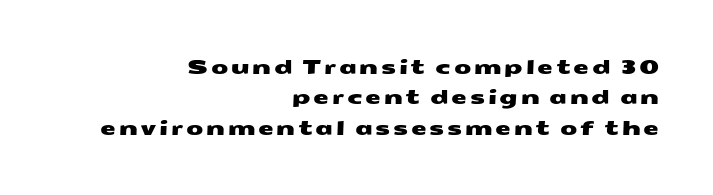
Alignment: flush right. Check the space under the baseline: it is left empty. How would I describe the line gaps? Plain and ordinary.
